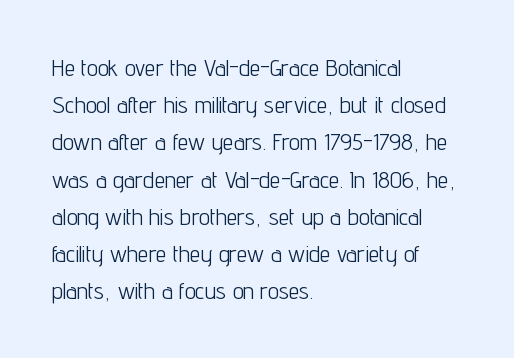
The image shows 24 px text type, upright; set left-aligned, normal line spacing (1.55x), normal letter spacing, not underlined.
